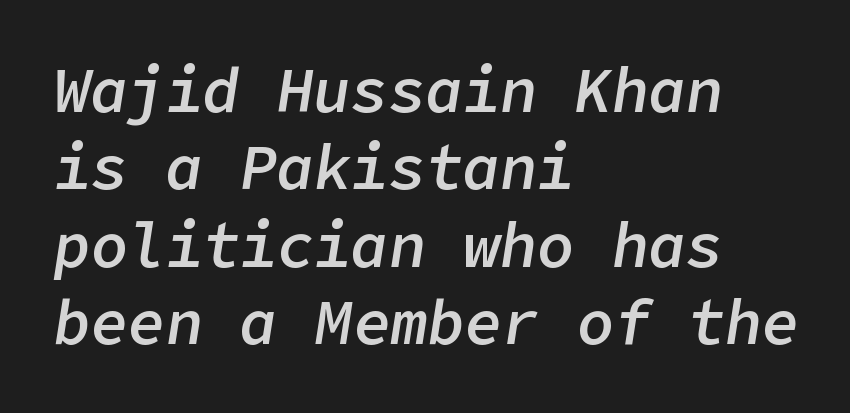
Q: Is the text bold? A: Semi-bold.
Q: Is the text italic (slanted)? A: Yes, it leans right by about 9 degrees.
Q: Is the text underlined? A: No.
Q: How is the paragraph aligned? A: Left-aligned.
Q: Is the spacing between letters normal or unusually wide? A: Normal.
Q: Is the spacing between lines tight, normal or loose? A: Normal.
Q: Width (condensed, normal, or wide)? A: Normal.
Q: Stroke contrast? A: Low.
Q: x-height? A: Medium.
